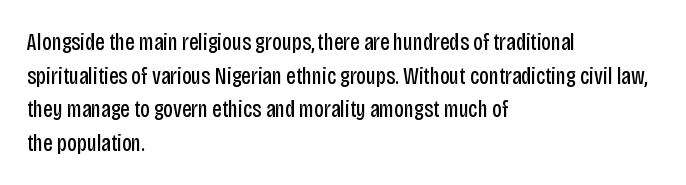
Does the copy run flush right? No — it runs flush left. Does extra space separate the letters? No, they use regular spacing. The letters look calm and open, with moderate or lighter stems. Beneath every word, the page is bare. Normally led — the rows are evenly, conventionally spaced.
